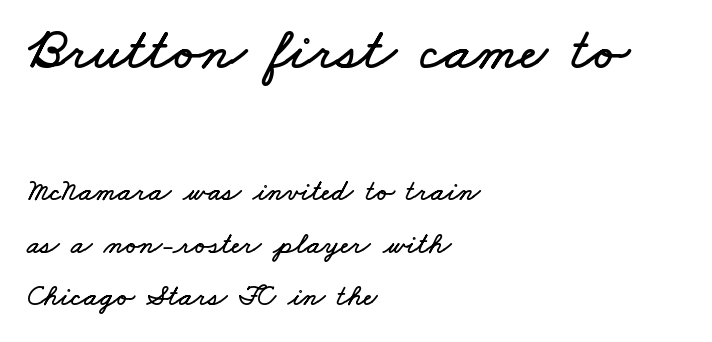
No extra tracking has been applied to these lines. Think of a printed novel: that variable character pitch is what you see here. Line starts are locked; line ends wander. Compare the two chunks: the upper has the greater cap height. Has an underline been added? It has not.
